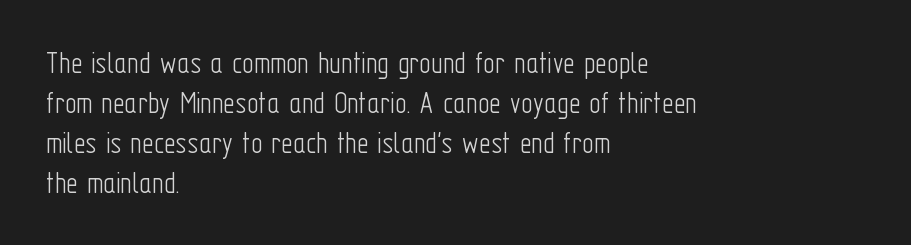
{"serif": "no", "italic": "no", "bold": "no", "weight": "light", "width": "condensed", "stroke_contrast": "low", "x_height": "medium", "monospaced": "no", "underline": "no", "align": "left", "line_spacing": "normal", "line_spacing_ratio": 1.25, "letter_spacing": "normal", "letter_spacing_em": 0.0, "glyph_px": 32}
